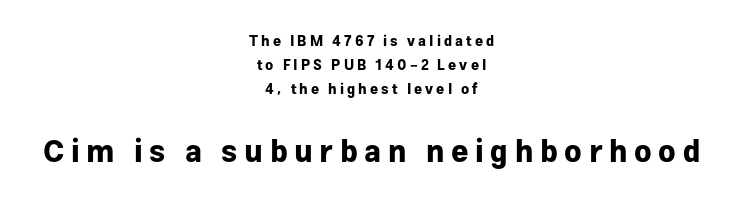
{"serif": "no", "italic": "no", "bold": "yes", "weight": "bold", "width": "normal", "stroke_contrast": "low", "x_height": "medium", "monospaced": "no", "underline": "no", "align": "center", "line_spacing_ratio": 1.73, "letter_spacing": "wide", "letter_spacing_em": 0.22, "larger_block": "second", "size_ratio": 2.14, "glyph_px": 30}
